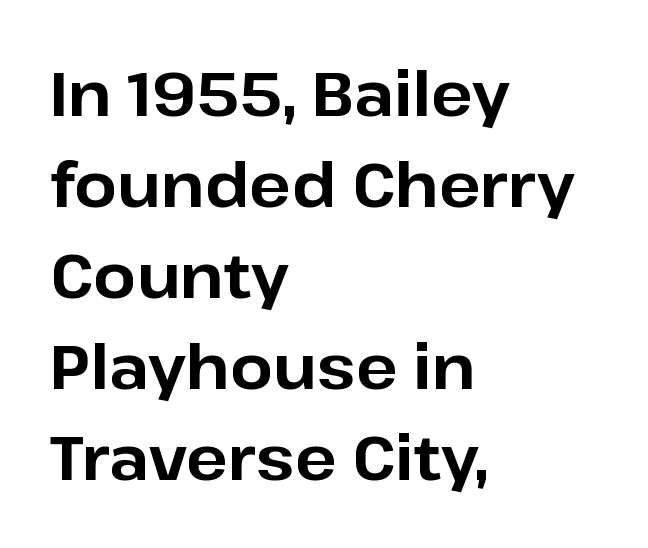
Observe the absence of serifs on each vertical stroke in this sample. The font's upright variant was chosen for this text. Here the designer chose a conventional face with non-uniform glyph widths. Typeset ragged right — the left edge is the straight one. As a designer I'd log this as weight 700, bold.
